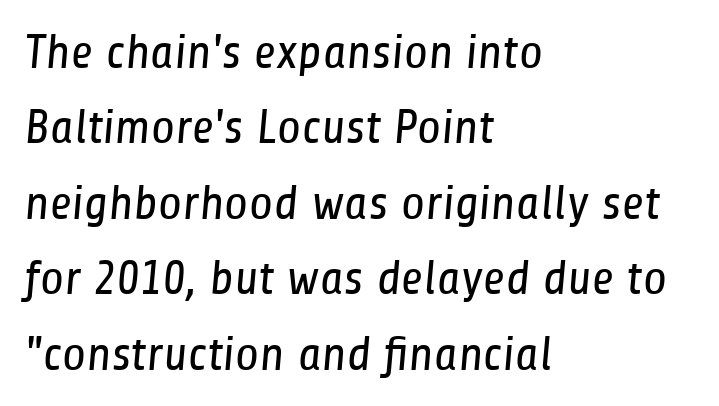
{"serif": "no", "bold": "no", "weight": "regular", "width": "condensed", "stroke_contrast": "low", "x_height": "medium", "monospaced": "no", "underline": "no", "align": "left", "line_spacing": "normal", "line_spacing_ratio": 1.54, "letter_spacing": "normal", "letter_spacing_em": 0.0, "glyph_px": 49}
